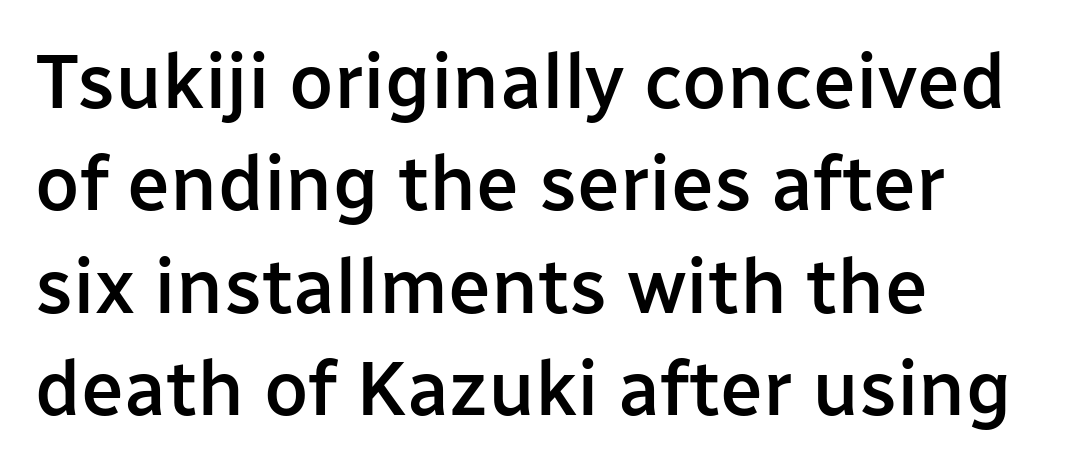
The image shows 77 px semibold sans-serif type, upright; set left-aligned, normal line spacing (1.33x), normal letter spacing, not underlined; low stroke contrast and a medium x-height.
